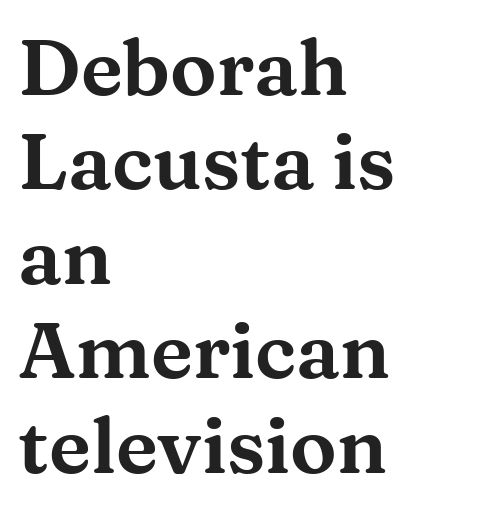
Q: Is the text italic (slanted)? A: No, it is upright.
Q: Is the typeface a serif or a sans-serif typeface? A: Serif.
Q: Is the text underlined? A: No.
Q: How is the paragraph aligned? A: Left-aligned.
Q: Is the spacing between letters normal or unusually wide? A: Normal.
Q: Width (condensed, normal, or wide)? A: Wide.
Q: Stroke contrast? A: Medium.
Q: x-height? A: Medium.
Q: Monospaced? A: No.
